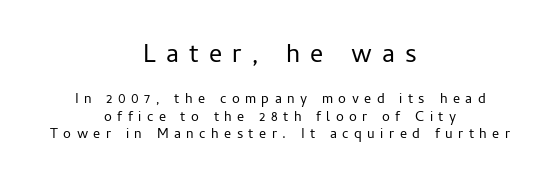
{"italic": "no", "bold": "no", "underline": "no", "align": "center", "line_spacing": "normal", "line_spacing_ratio": 1.25, "letter_spacing": "wide", "letter_spacing_em": 0.39, "larger_block": "first", "size_ratio": 1.86, "glyph_px": 26}
